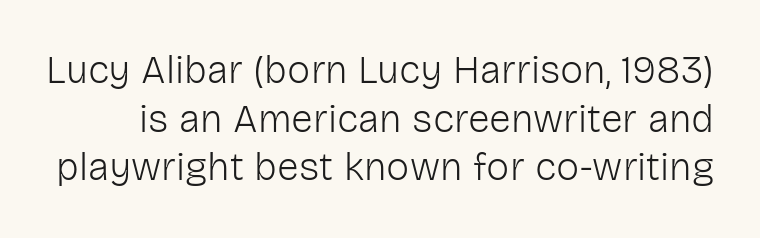
The image shows 39 px light sans-serif type, upright; set normal line spacing (1.25x), normal letter spacing, not underlined; low stroke contrast and a medium x-height.
